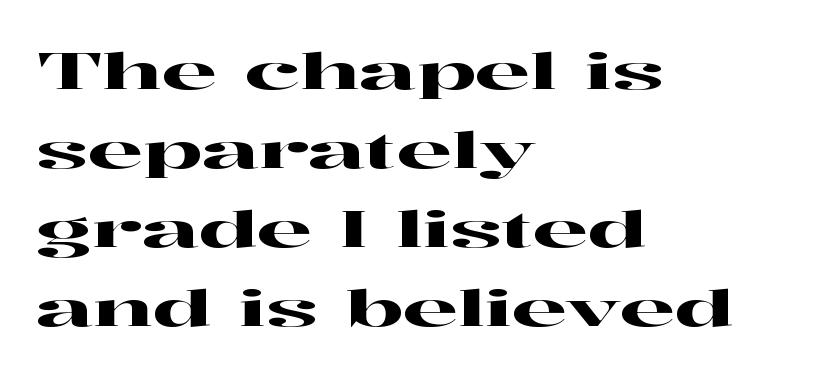
The image shows 50 px wide serif type, upright; set left-aligned, normal line spacing (1.58x), normal letter spacing, not underlined; high stroke contrast and a medium x-height.
